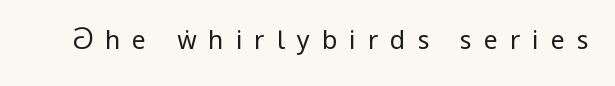
The image shows 25 px text type, upright; set unusually wide letter spacing (+0.48 em), not underlined.
